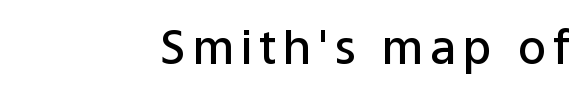
The face used here is a sans, in the tradition of grotesques and geometrics. Check under the words: just untouched page. Teacher's note: observe the even right margin — that is flush-right alignment. If you drew a line through each stem, it would be perfectly vertical.
